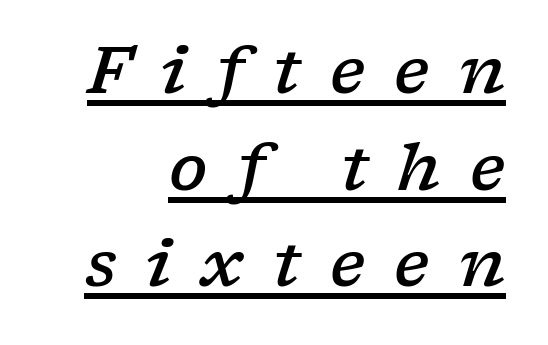
The image shows 64 px semibold, wide serif type, italic (leaning right); set right-aligned, normal line spacing (1.51x), unusually wide letter spacing (+0.46 em), underlined; low stroke contrast and a medium x-height.
